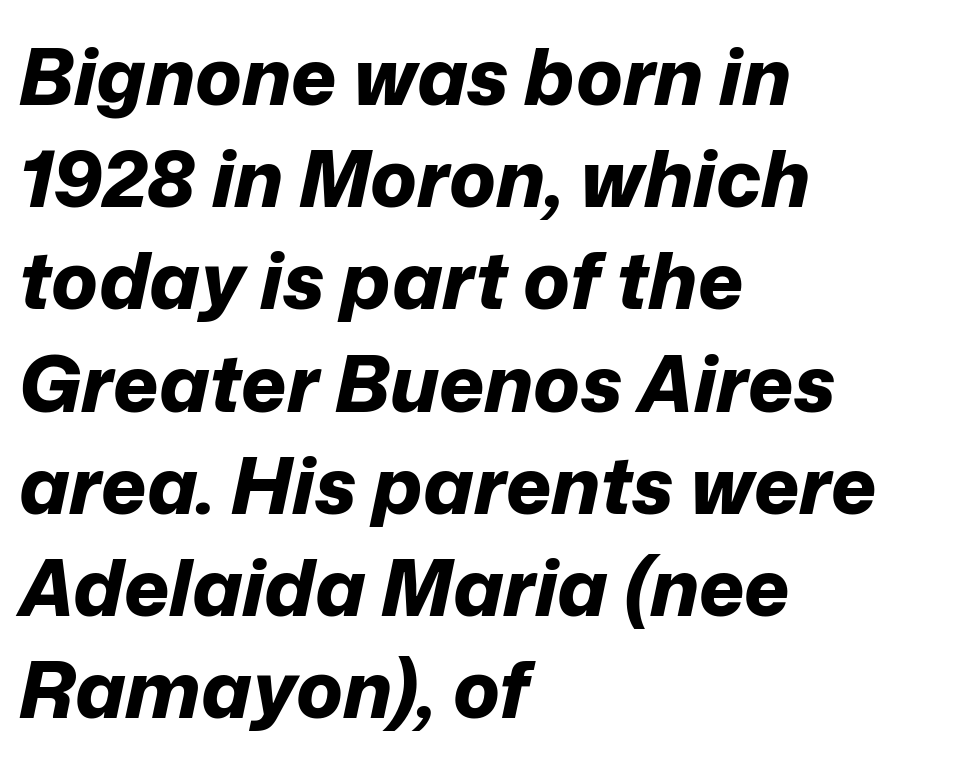
The font is running at its bold setting. The foot of each line stays bare and open. Compared with typical body copy, the letter spacing here is the same. Here the designer chose a conventional face with non-uniform glyph widths. Looking at the ascenders, they clearly lean.
